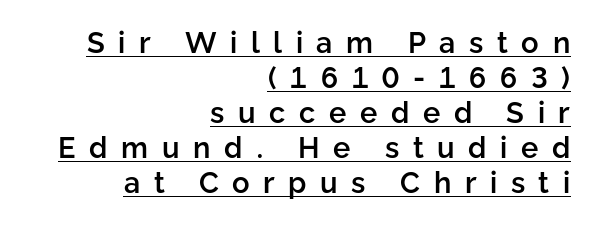
Q: Is the text bold? A: Semi-bold.
Q: Is the text italic (slanted)? A: No, it is upright.
Q: Is the typeface a serif or a sans-serif typeface? A: Sans-serif.
Q: Is the text underlined? A: Yes.
Q: How is the paragraph aligned? A: Right-aligned.
Q: Is the spacing between letters normal or unusually wide? A: Unusually wide.
Q: Width (condensed, normal, or wide)? A: Normal.
Q: Stroke contrast? A: Low.
Q: x-height? A: Medium.
Q: Monospaced? A: No.
